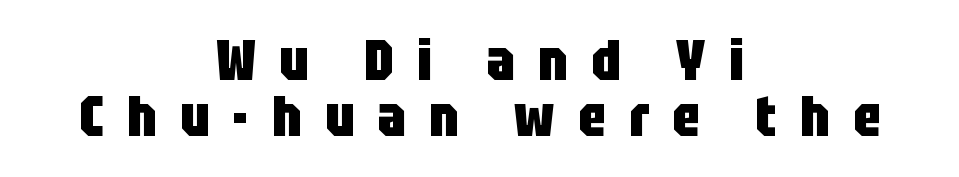
{"serif": "no", "italic": "no", "bold": "yes", "weight": "heavy", "width": "condensed", "stroke_contrast": "low", "x_height": "large", "monospaced": "no", "underline": "no", "align": "center", "line_spacing": "tight", "line_spacing_ratio": 0.98, "letter_spacing": "wide", "letter_spacing_em": 0.41, "glyph_px": 57}
